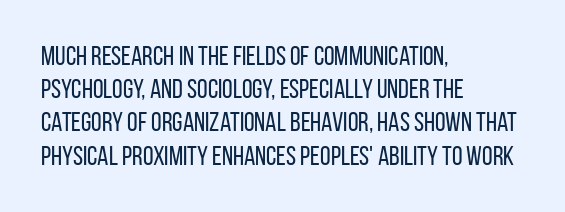
Q: Is the text bold? A: No.
Q: Is the text italic (slanted)? A: No, it is upright.
Q: Is the text underlined? A: No.
Q: How is the paragraph aligned? A: Left-aligned.
Q: Is the spacing between letters normal or unusually wide? A: Normal.
